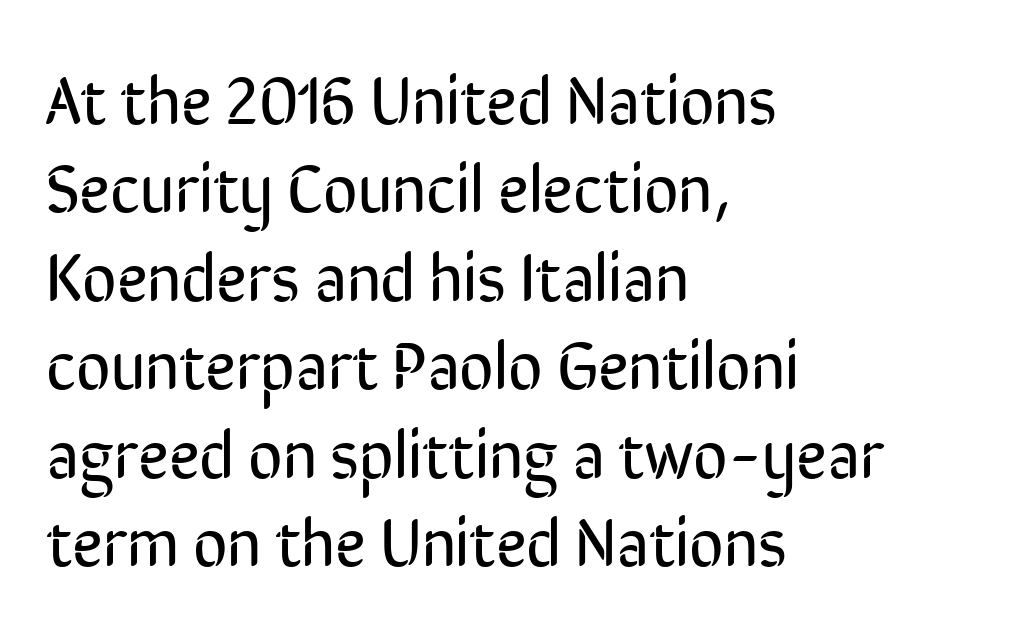
The lines sit at an ordinary, default distance from one another. These lines are rendered in a variable-pitch font. The glyphs are unaccompanied by any horizontal stroke below them. Ink coverage per letter is moderate at most.
